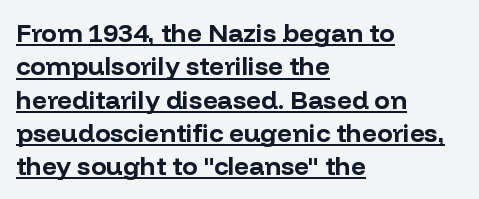
{"italic": "no", "bold": "yes", "underline": "yes", "align": "left", "line_spacing": "normal", "line_spacing_ratio": 1.28, "letter_spacing": "normal", "letter_spacing_em": 0.0, "glyph_px": 26}
